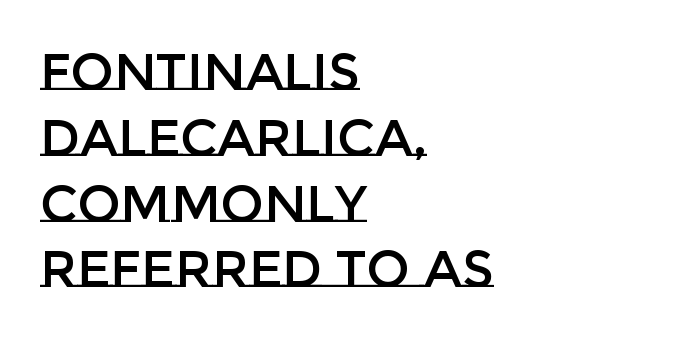
Posture: upright roman. The gaps between neighbouring characters are ordinary and unremarkable. The passage shown is typed in a proportional face where columns would drift. The space between consecutive lines is moderate.
